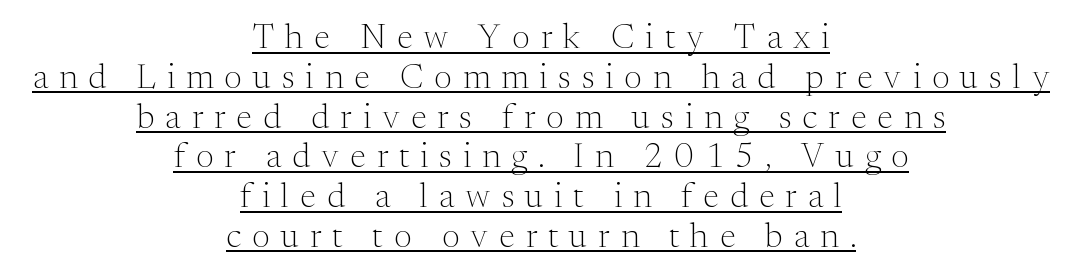
A typesetter would call this proportional, since set widths differ per character. Look at the tracking — it's clearly loosened, letters drifting apart. The lettering stays uniformly vertical, giving the passage a roman look. Nothing heavy about these letters — not bold at all.
